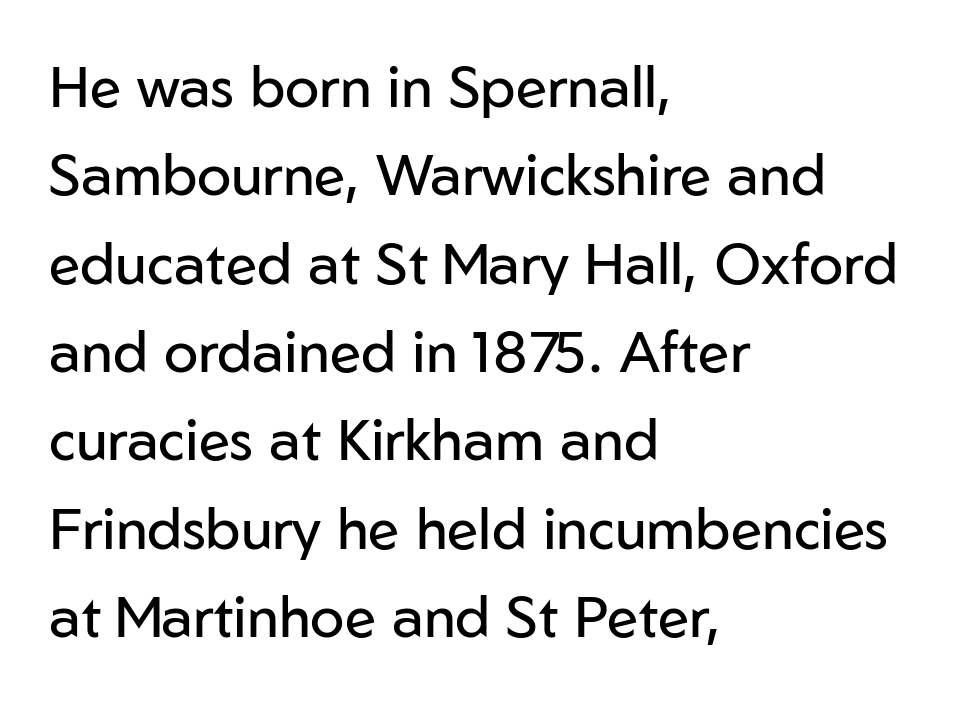
The image shows 57 px regular-weight sans-serif type, upright; set left-aligned, normal line spacing (1.55x), normal letter spacing, not underlined; low stroke contrast and a medium x-height.
